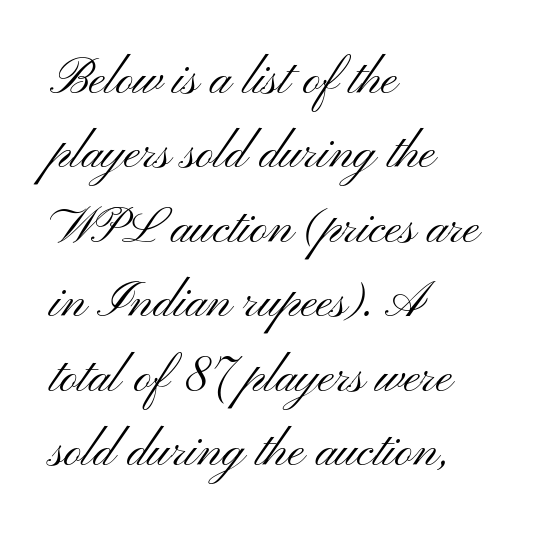
{"serif": "no", "bold": "no", "weight": "light", "width": "wide", "stroke_contrast": "medium", "x_height": "small", "monospaced": "no", "underline": "no", "align": "left", "line_spacing": "normal", "line_spacing_ratio": 1.52, "letter_spacing": "normal", "letter_spacing_em": 0.0, "glyph_px": 49}
